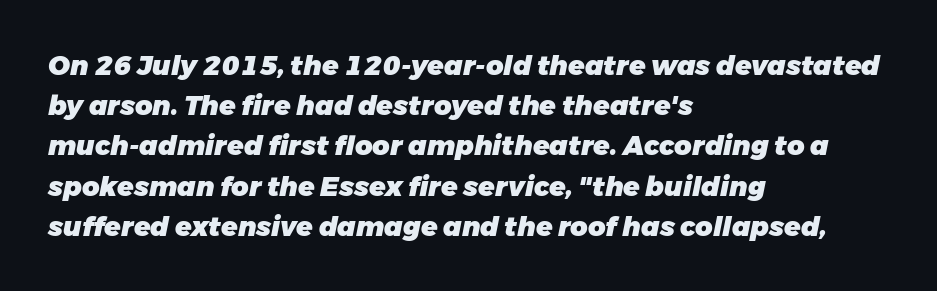
Q: Is the text bold? A: Yes.
Q: Is the text italic (slanted)? A: Yes, it leans right by about 11 degrees.
Q: Is the text underlined? A: No.
Q: How is the paragraph aligned? A: Left-aligned.
Q: Is the spacing between letters normal or unusually wide? A: Normal.
Q: Is the spacing between lines tight, normal or loose? A: Normal.
